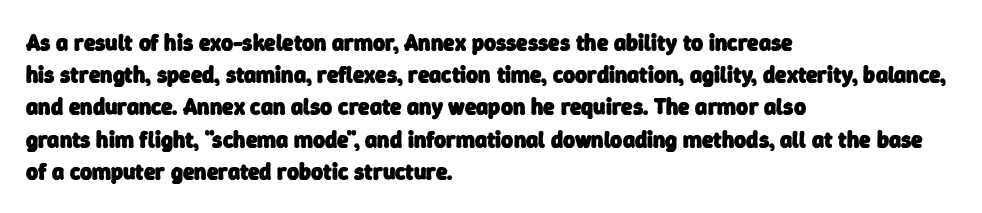
The paragraph shown leans on its left margin. The block of text has a typical density, with ordinary space between rows. Tracking value appears to be zero — textbook default spacing. Nobody drew a line under any word here. The typesetting leans heavy: a genuine bold.
